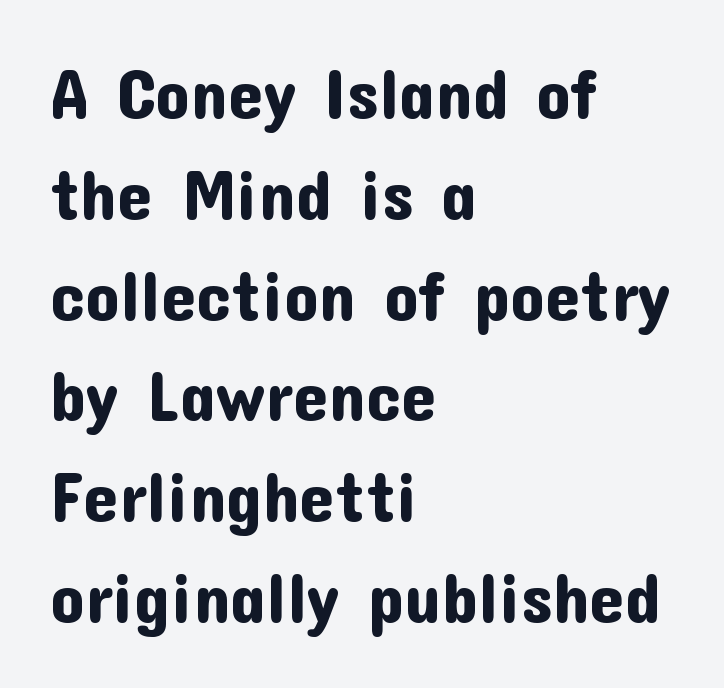
Q: Is the text italic (slanted)? A: No, it is upright.
Q: Is the typeface a serif or a sans-serif typeface? A: Sans-serif.
Q: Is the text underlined? A: No.
Q: How is the paragraph aligned? A: Left-aligned.
Q: Is the spacing between letters normal or unusually wide? A: Normal.
Q: Is the spacing between lines tight, normal or loose? A: Normal.
Q: Width (condensed, normal, or wide)? A: Normal.
Q: Stroke contrast? A: Low.
Q: x-height? A: Medium.
Q: Monospaced? A: No.
